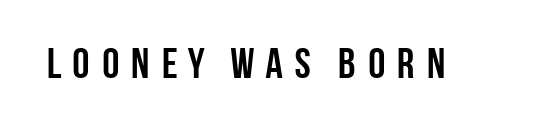
The image shows 43 px semibold, condensed sans-serif type, upright; set not underlined; low stroke contrast and a large x-height.
